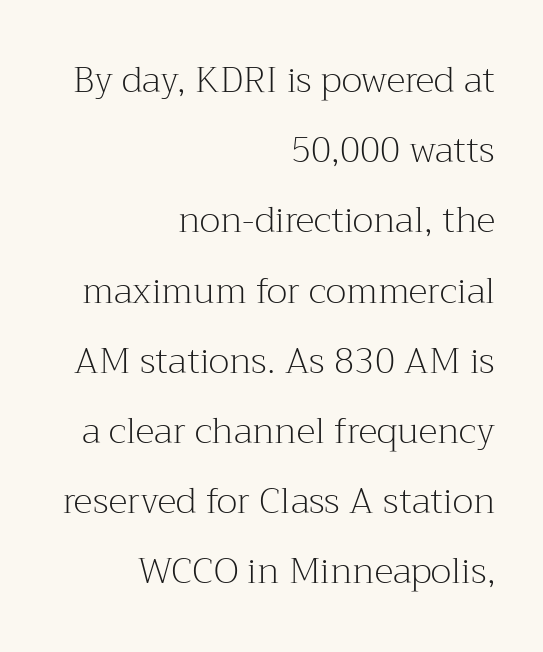
If you drew a line through each stem, it would be perfectly vertical. The designer went with a serif here, giving each stem small feet. The gap between lines stays unmarked. These lines are rendered in a variable-pitch font.
